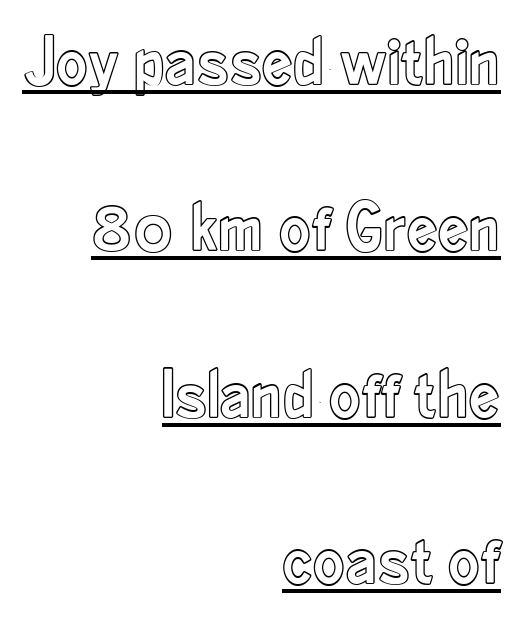
Q: Is the text italic (slanted)? A: No, it is upright.
Q: Is the text underlined? A: Yes.
Q: How is the paragraph aligned? A: Right-aligned.
Q: Is the spacing between letters normal or unusually wide? A: Normal.
Q: Is the spacing between lines tight, normal or loose? A: Loose.
Q: Width (condensed, normal, or wide)? A: Condensed.
Q: x-height? A: Small.
Q: Monospaced? A: No.
